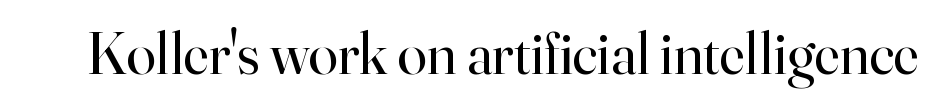
{"serif": "yes", "italic": "no", "bold": "no", "weight": "regular", "width": "normal", "stroke_contrast": "high", "x_height": "small", "monospaced": "no", "underline": "no", "letter_spacing": "normal", "letter_spacing_em": 0.0, "glyph_px": 59}
